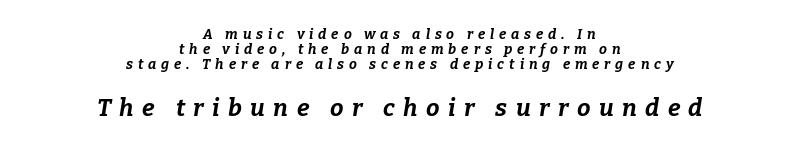
{"italic": "yes", "lean": "right", "slant_degrees": 9, "bold": "yes", "underline": "no", "align": "center", "line_spacing": "tight", "line_spacing_ratio": 1.07, "letter_spacing": "wide", "letter_spacing_em": 0.35, "larger_block": "second", "size_ratio": 1.71, "glyph_px": 24}
